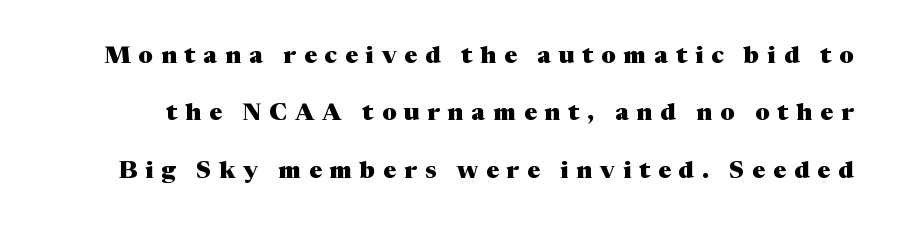
The image shows 24 px bold type, upright; set loose line spacing (2.39x), unusually wide letter spacing (+0.33 em), not underlined.
